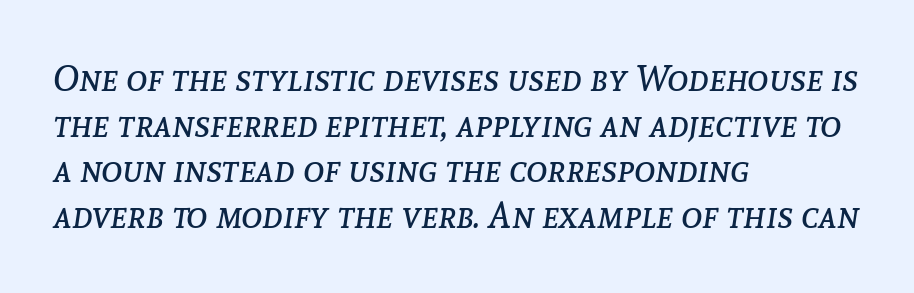
Think of a printed novel: that variable character pitch is what you see here. Stroke mass is kept to a normal reading level or below. The paragraph has a hard left edge and a soft right edge. Vertical spacing — default. The typography opts for an oblique posture over an upright one.
